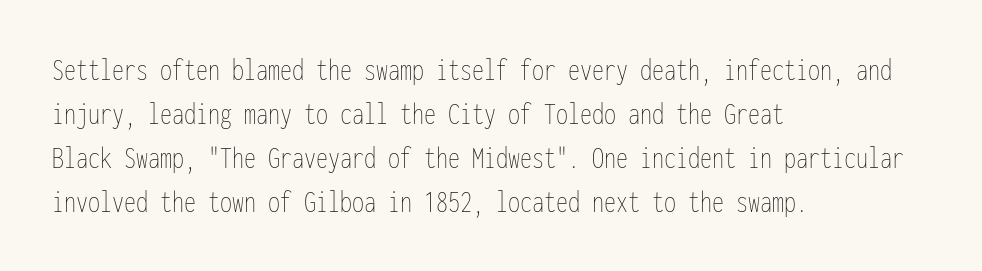
{"italic": "no", "bold": "no", "weight": "thin", "width": "condensed", "stroke_contrast": "low", "x_height": "medium", "monospaced": "yes", "underline": "no", "align": "left", "line_spacing": "normal", "line_spacing_ratio": 1.37, "letter_spacing": "normal", "letter_spacing_em": 0.0, "glyph_px": 32}
